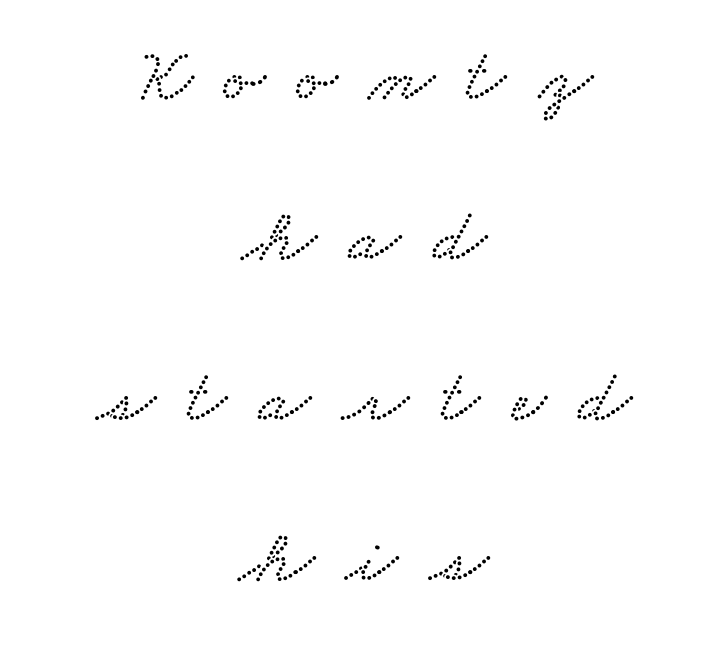
Neither beginnings nor endings align; midpoints do. Character widths vary here, with narrow letters taking less room than wide ones. The passage shown stacks its lines with a broad gap. Decoration check: the copy has no underline. These lines have a slow, spaced-out rhythm from letter to letter.
